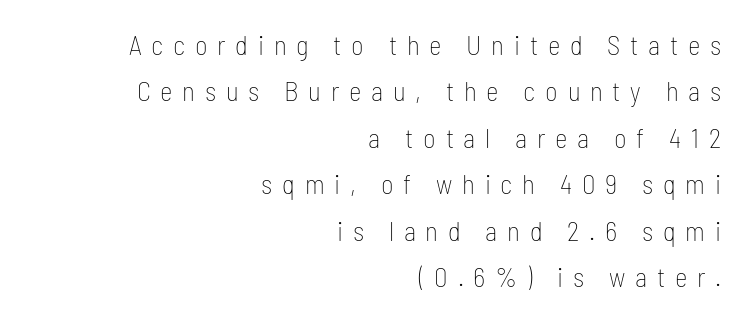
The image shows 27 px text type, upright; set right-aligned, line spacing 1.72x, unusually wide letter spacing (+0.36 em), not underlined.
